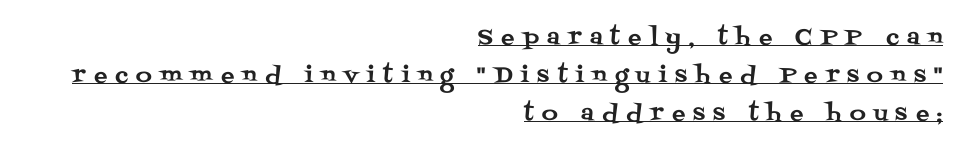
A typographer would call this underscored text. The rag falls on the left side of this text block. Observe the wide spacing: letters keep a clear distance from each other. Quick note: not italic, upright.
